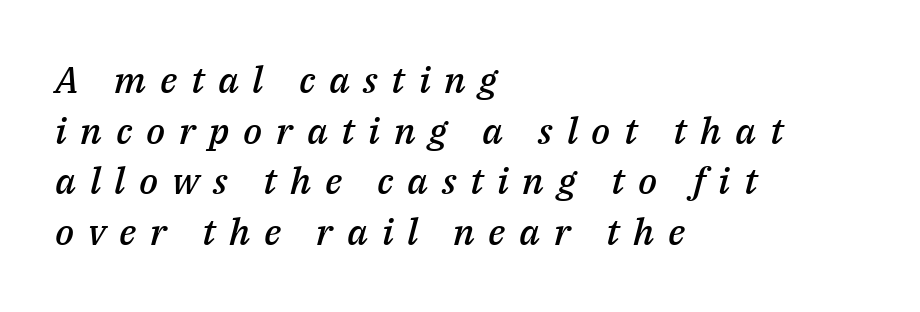
{"italic": "yes", "lean": "right", "slant_degrees": 14, "bold": "semi", "weight": "semibold", "width": "normal", "stroke_contrast": "medium", "x_height": "medium", "monospaced": "no", "underline": "no", "align": "left", "line_spacing": "normal", "line_spacing_ratio": 1.37, "letter_spacing": "wide", "letter_spacing_em": 0.37, "glyph_px": 37}
